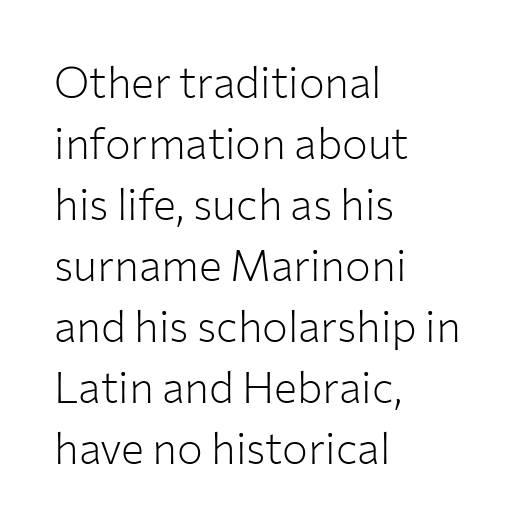
The image shows 43 px light sans-serif type, upright; set left-aligned, normal line spacing (1.42x), normal letter spacing, not underlined; low stroke contrast and a medium x-height.
